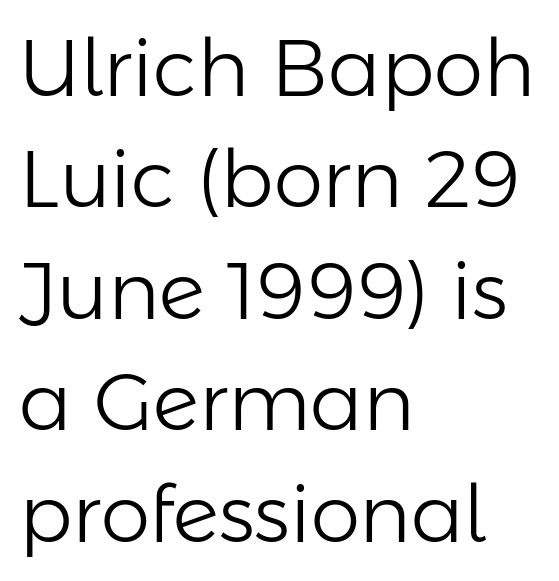
Q: Is the text bold? A: No.
Q: Is the text italic (slanted)? A: No, it is upright.
Q: Is the typeface a serif or a sans-serif typeface? A: Sans-serif.
Q: Is the text underlined? A: No.
Q: How is the paragraph aligned? A: Left-aligned.
Q: Is the spacing between letters normal or unusually wide? A: Normal.
Q: Is the spacing between lines tight, normal or loose? A: Normal.
Q: Width (condensed, normal, or wide)? A: Normal.
Q: Stroke contrast? A: Low.
Q: x-height? A: Medium.
Q: Monospaced? A: No.
